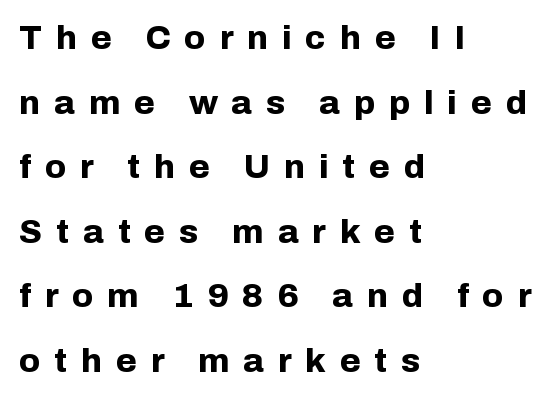
Q: Is the text bold? A: Yes.
Q: Is the text italic (slanted)? A: No, it is upright.
Q: Is the typeface a serif or a sans-serif typeface? A: Sans-serif.
Q: Is the text underlined? A: No.
Q: How is the paragraph aligned? A: Left-aligned.
Q: Is the spacing between letters normal or unusually wide? A: Unusually wide.
Q: Is the spacing between lines tight, normal or loose? A: Loose.
Q: Width (condensed, normal, or wide)? A: Normal.
Q: Stroke contrast? A: Low.
Q: x-height? A: Medium.
Q: Monospaced? A: No.
